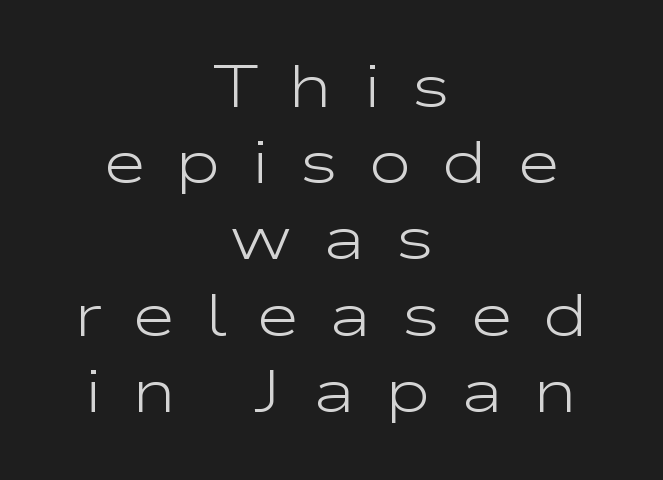
Q: Is the text bold? A: No.
Q: Is the text italic (slanted)? A: No, it is upright.
Q: Is the typeface a serif or a sans-serif typeface? A: Sans-serif.
Q: Is the text underlined? A: No.
Q: How is the paragraph aligned? A: Centered.
Q: Is the spacing between letters normal or unusually wide? A: Unusually wide.
Q: Is the spacing between lines tight, normal or loose? A: Normal.
Q: Width (condensed, normal, or wide)? A: Wide.
Q: Stroke contrast? A: Low.
Q: x-height? A: Medium.
Q: Monospaced? A: No.
